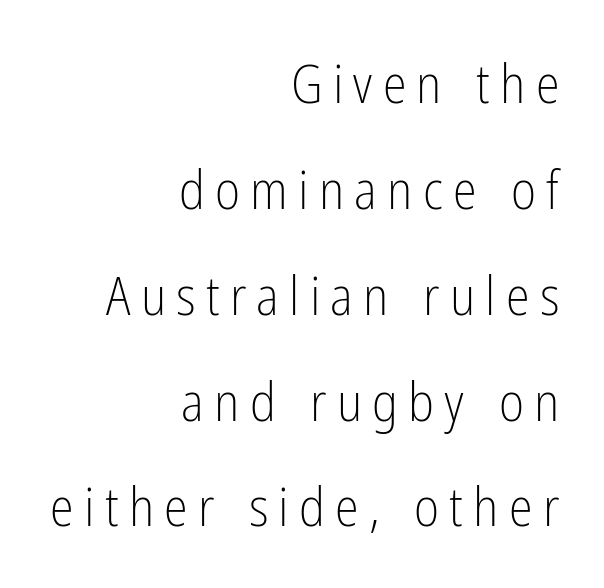
Q: Is the text bold? A: No.
Q: Is the text italic (slanted)? A: No, it is upright.
Q: Is the typeface a serif or a sans-serif typeface? A: Sans-serif.
Q: Is the text underlined? A: No.
Q: How is the paragraph aligned? A: Right-aligned.
Q: Is the spacing between lines tight, normal or loose? A: Loose.
Q: Width (condensed, normal, or wide)? A: Condensed.
Q: Stroke contrast? A: Low.
Q: x-height? A: Medium.
Q: Monospaced? A: No.
